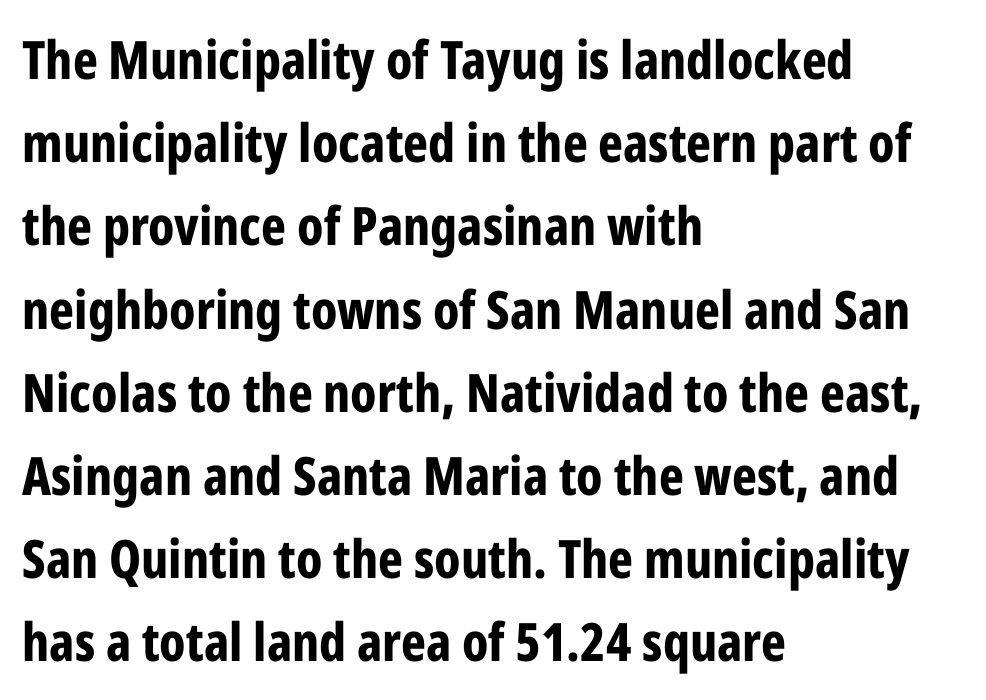
{"serif": "no", "italic": "no", "bold": "yes", "weight": "bold", "width": "condensed", "stroke_contrast": "low", "x_height": "medium", "monospaced": "no", "underline": "no", "align": "left", "line_spacing": "normal", "line_spacing_ratio": 1.57, "letter_spacing": "normal", "letter_spacing_em": 0.0, "glyph_px": 53}
